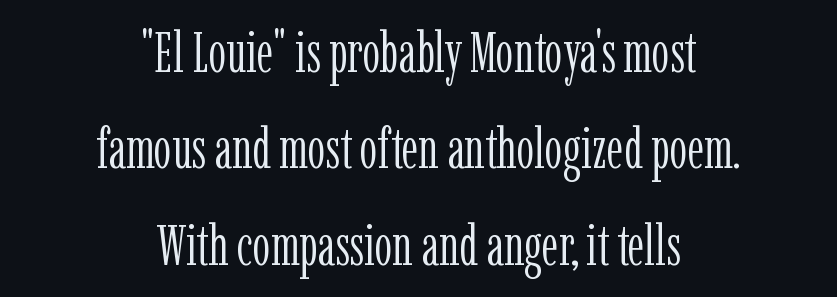
The image shows 56 px light, condensed serif type, upright; set centered, line spacing 1.72x, normal letter spacing, not underlined; low stroke contrast and a medium x-height.
